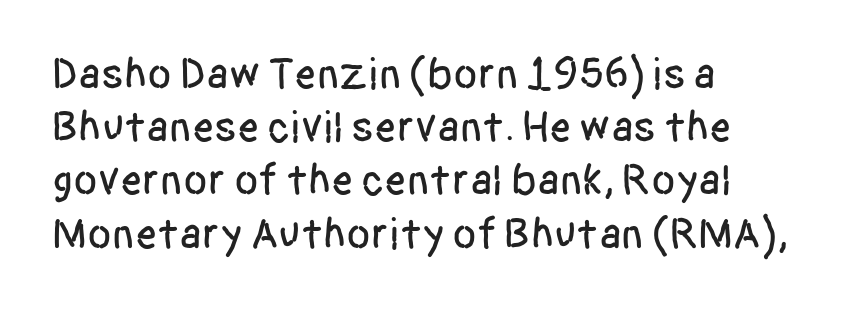
Q: Is the text italic (slanted)? A: No, it is upright.
Q: Is the typeface a serif or a sans-serif typeface? A: Sans-serif.
Q: Is the text underlined? A: No.
Q: How is the paragraph aligned? A: Left-aligned.
Q: Is the spacing between letters normal or unusually wide? A: Normal.
Q: Width (condensed, normal, or wide)? A: Condensed.
Q: Stroke contrast? A: Low.
Q: x-height? A: Large.
Q: Monospaced? A: No.
